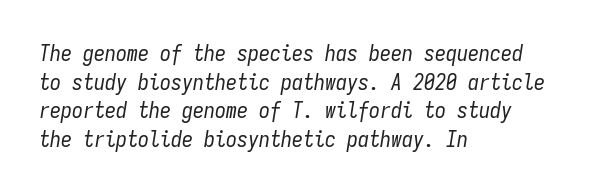
Q: Is the text bold? A: No.
Q: Is the text italic (slanted)? A: Yes, it leans right by about 9 degrees.
Q: Is the text underlined? A: No.
Q: How is the paragraph aligned? A: Left-aligned.
Q: Is the spacing between letters normal or unusually wide? A: Normal.
Q: Is the spacing between lines tight, normal or loose? A: Normal.
